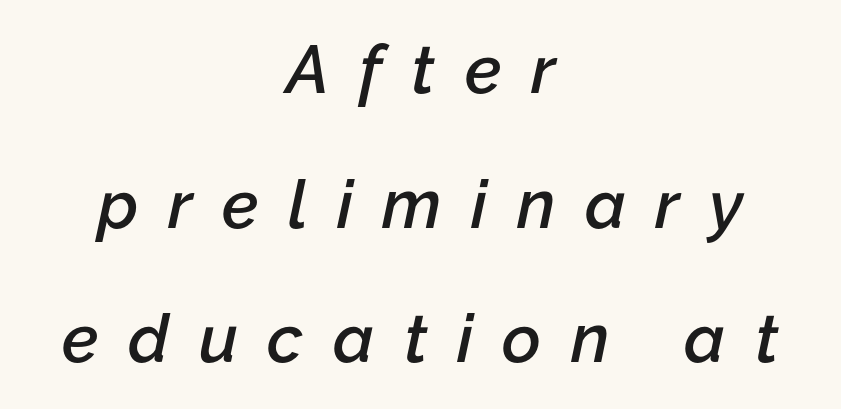
The image shows 67 px semibold type, italic (leaning right); set centered, loose line spacing (2.01x), unusually wide letter spacing (+0.44 em), not underlined; low stroke contrast and a medium x-height.
